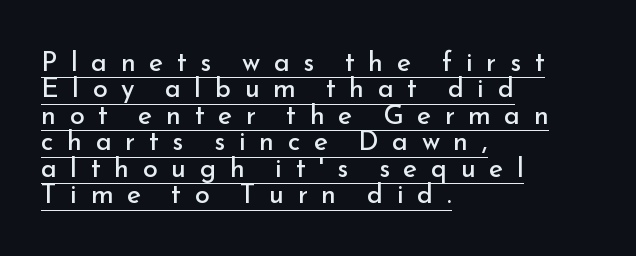
{"italic": "no", "bold": "no", "underline": "yes", "align": "left", "line_spacing": "tight", "line_spacing_ratio": 0.98, "letter_spacing": "wide", "letter_spacing_em": 0.5, "glyph_px": 27}
